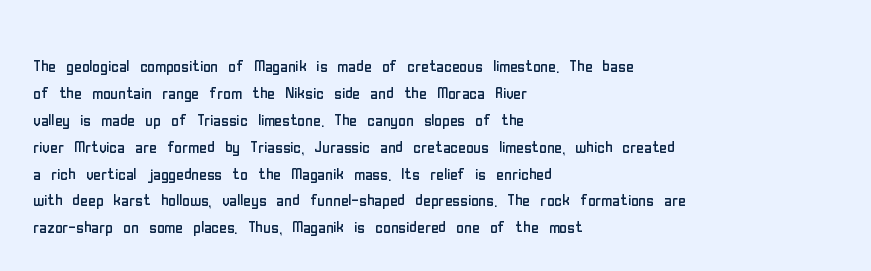
These lines keep a tight, regular rhythm from letter to letter. The rows are spaced the way most documents space them. Nothing heavy about these letters — not bold at all. A roman cut, with each character standing at attention. Check under the words: just untouched page. All the whitespace from short lines collects on the right.
